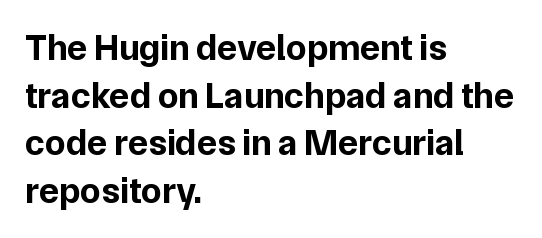
The image shows 37 px bold sans-serif type, upright; set left-aligned, normal line spacing (1.29x), normal letter spacing, not underlined; low stroke contrast and a medium x-height.
